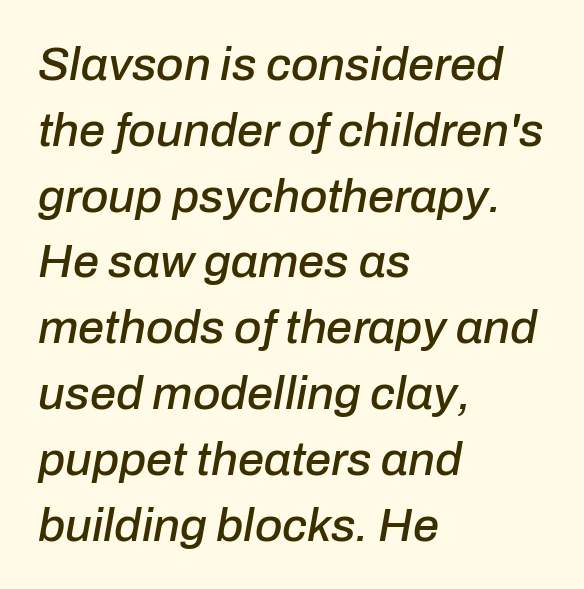
The image shows 47 px text type, italic (leaning right); set left-aligned, normal line spacing (1.4x), normal letter spacing, not underlined; low stroke contrast and a medium x-height.
